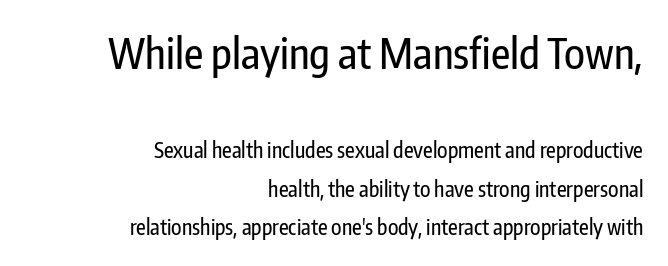
Q: Is the text italic (slanted)? A: No, it is upright.
Q: Is the typeface a serif or a sans-serif typeface? A: Sans-serif.
Q: Is the text underlined? A: No.
Q: How is the paragraph aligned? A: Right-aligned.
Q: Is the spacing between letters normal or unusually wide? A: Normal.
Q: Which block of text is set in a larger size, the first (top) or the second (bottom)? A: The first (top) one.
Q: Width (condensed, normal, or wide)? A: Condensed.
Q: Stroke contrast? A: Low.
Q: x-height? A: Medium.
Q: Monospaced? A: No.
